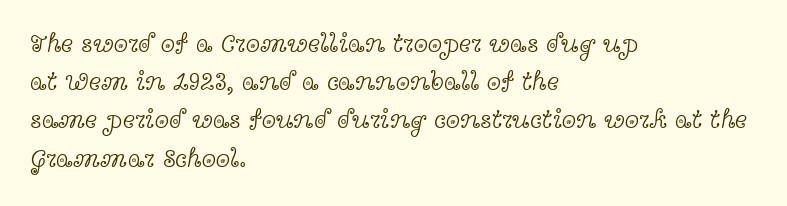
The vertical gap from one line to the next is medium. Quick note: underline off. The characters are drawn with everyday or finer stroke widths. Caption: multi-line text, flush left, ragged right.
